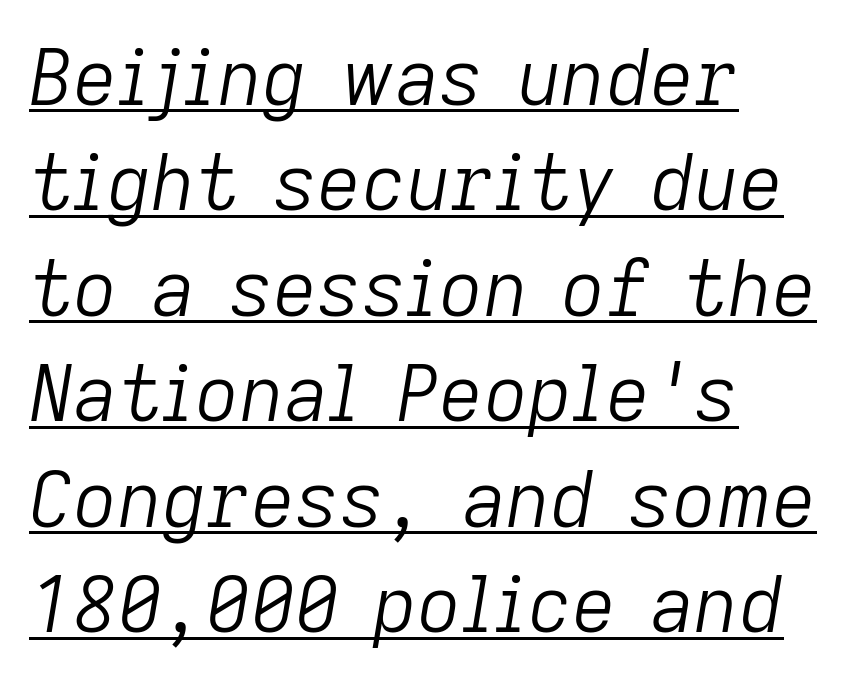
Q: Is the text bold? A: No.
Q: Is the text italic (slanted)? A: Yes, it leans right by about 9 degrees.
Q: Is the text underlined? A: Yes.
Q: How is the paragraph aligned? A: Left-aligned.
Q: Is the spacing between letters normal or unusually wide? A: Normal.
Q: Is the spacing between lines tight, normal or loose? A: Normal.
Q: Width (condensed, normal, or wide)? A: Normal.
Q: Stroke contrast? A: Low.
Q: x-height? A: Medium.
Q: Monospaced? A: No.
